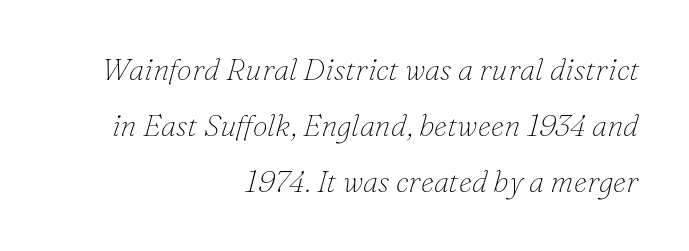
Q: Is the text bold? A: No.
Q: Is the text italic (slanted)? A: Yes, it leans right by about 16 degrees.
Q: Is the typeface a serif or a sans-serif typeface? A: Serif.
Q: Is the text underlined? A: No.
Q: How is the paragraph aligned? A: Right-aligned.
Q: Is the spacing between letters normal or unusually wide? A: Normal.
Q: Width (condensed, normal, or wide)? A: Normal.
Q: Stroke contrast? A: Low.
Q: x-height? A: Small.
Q: Monospaced? A: No.
